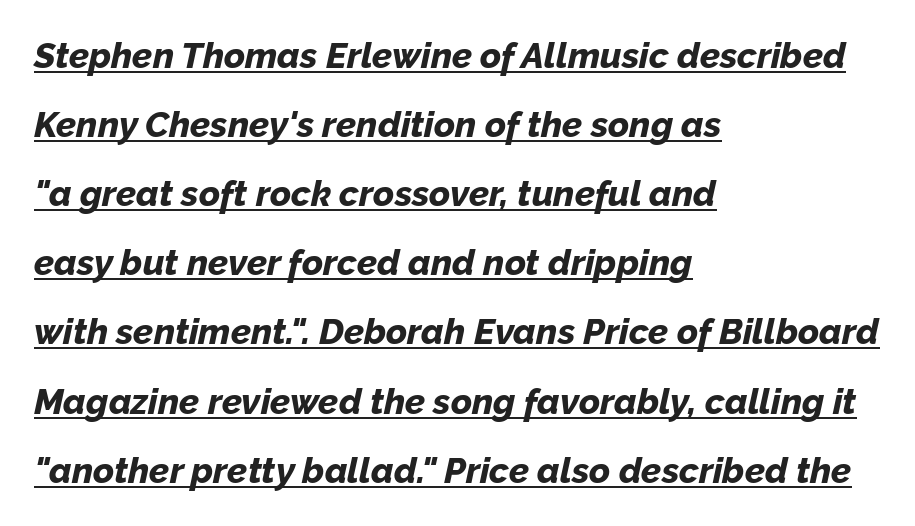
Q: Is the text bold? A: Yes.
Q: Is the text italic (slanted)? A: Yes, it leans right by about 12 degrees.
Q: Is the text underlined? A: Yes.
Q: How is the paragraph aligned? A: Left-aligned.
Q: Is the spacing between letters normal or unusually wide? A: Normal.
Q: Is the spacing between lines tight, normal or loose? A: Loose.
Q: Width (condensed, normal, or wide)? A: Normal.
Q: Stroke contrast? A: Low.
Q: x-height? A: Medium.
Q: Monospaced? A: No.
